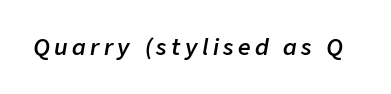
Q: Is the text bold? A: Semi-bold.
Q: Is the text italic (slanted)? A: Yes, it leans right by about 9 degrees.
Q: Is the text underlined? A: No.
Q: Is the spacing between letters normal or unusually wide? A: Unusually wide.
